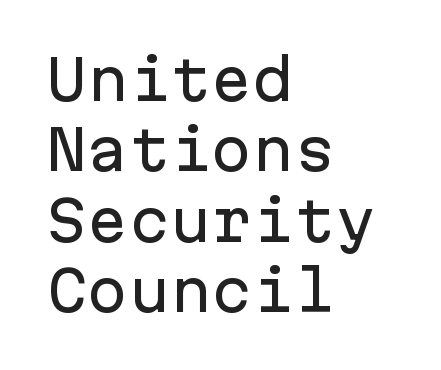
Q: Is the text italic (slanted)? A: No, it is upright.
Q: Is the typeface a serif or a sans-serif typeface? A: Sans-serif.
Q: Is the text underlined? A: No.
Q: How is the paragraph aligned? A: Left-aligned.
Q: Is the spacing between letters normal or unusually wide? A: Normal.
Q: Is the spacing between lines tight, normal or loose? A: Normal.
Q: Width (condensed, normal, or wide)? A: Normal.
Q: Stroke contrast? A: Low.
Q: x-height? A: Medium.
Q: Monospaced? A: Yes.
